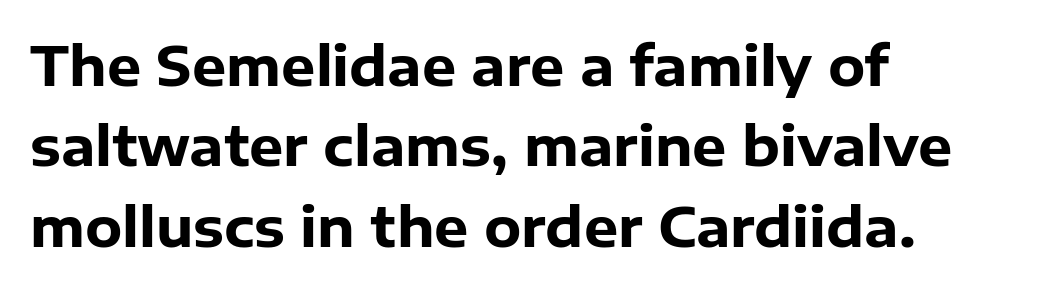
Horizontal bands of white between lines are of average thickness. Tracking value appears to be zero — textbook default spacing. Any mark beneath the type? The region is blank. Think of a printed novel: that variable character pitch is what you see here. The letters stand straight up with perfectly vertical stems. Visually the block forms a straight wall on the left and a jagged coastline on the right.
